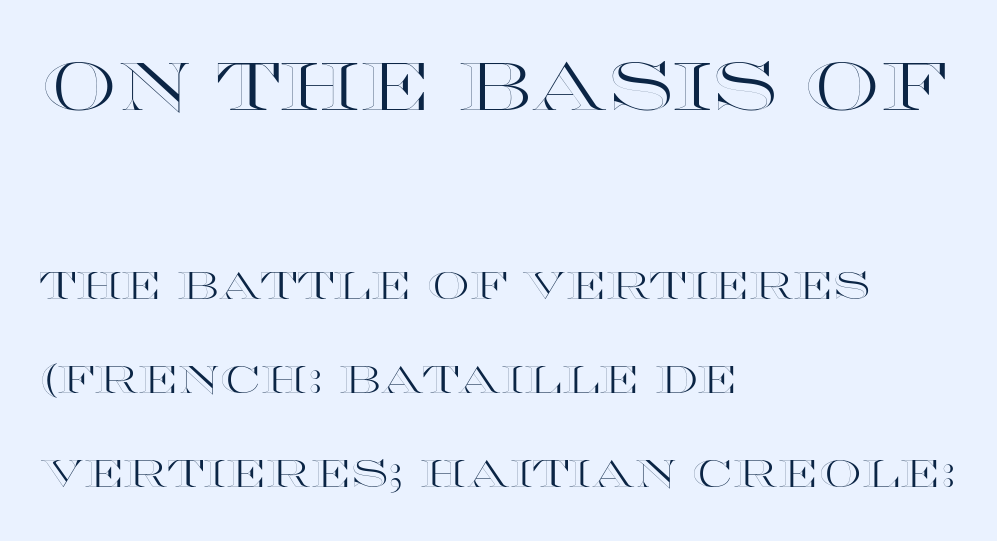
Q: Is the text italic (slanted)? A: No, it is upright.
Q: Is the text underlined? A: No.
Q: How is the paragraph aligned? A: Left-aligned.
Q: Is the spacing between letters normal or unusually wide? A: Normal.
Q: Is the spacing between lines tight, normal or loose? A: Loose.
Q: Which block of text is set in a larger size, the first (top) or the second (bottom)? A: The first (top) one.
Q: Width (condensed, normal, or wide)? A: Wide.
Q: x-height? A: Large.
Q: Monospaced? A: No.
